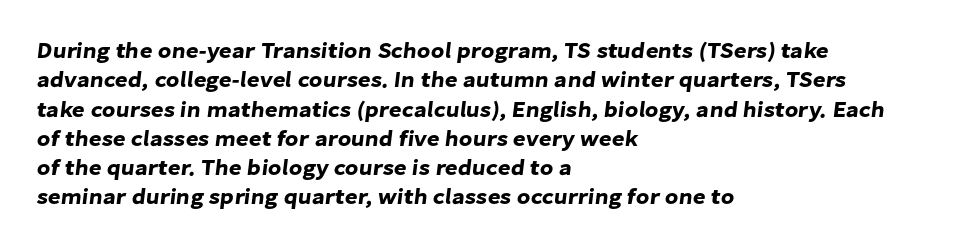
The type is set solid horizontally, with unmodified tracking. The lines in this sample share a left origin and differ only in where they stop. Baseline-to-baseline distance is the conventional proportion of letter height. Type without underlining.
